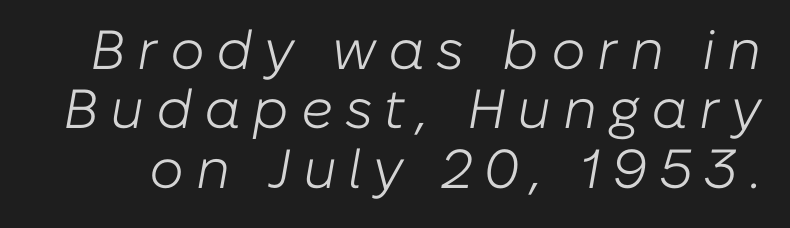
{"italic": "yes", "lean": "right", "slant_degrees": 10, "bold": "no", "weight": "light", "width": "normal", "stroke_contrast": "low", "x_height": "medium", "monospaced": "no", "underline": "no", "line_spacing": "tight", "line_spacing_ratio": 1.08, "letter_spacing": "wide", "letter_spacing_em": 0.21, "glyph_px": 55}
